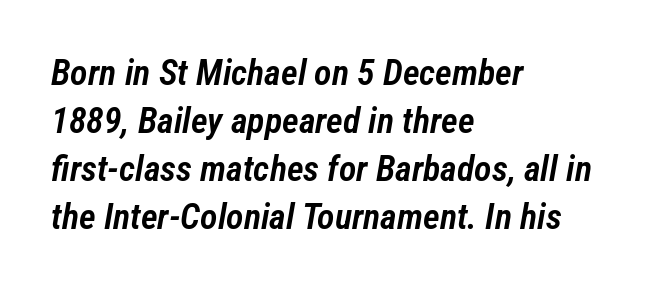
{"italic": "yes", "lean": "right", "slant_degrees": 12, "bold": "semi", "weight": "semibold", "width": "condensed", "stroke_contrast": "low", "x_height": "medium", "monospaced": "no", "underline": "no", "align": "left", "line_spacing": "normal", "line_spacing_ratio": 1.33, "letter_spacing": "normal", "letter_spacing_em": 0.0, "glyph_px": 36}
